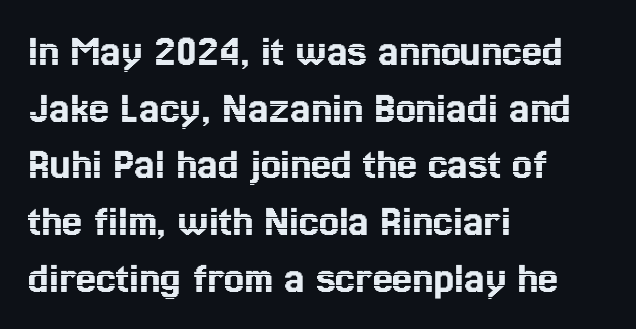
The image shows 45 px condensed type, upright; set left-aligned, normal line spacing (1.26x), normal letter spacing, not underlined; a medium x-height.
